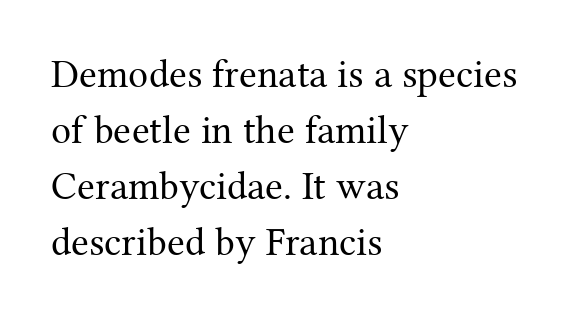
The image shows 40 px regular-weight serif type, upright; set left-aligned, normal line spacing (1.4x), normal letter spacing, not underlined; medium stroke contrast and a medium x-height.
